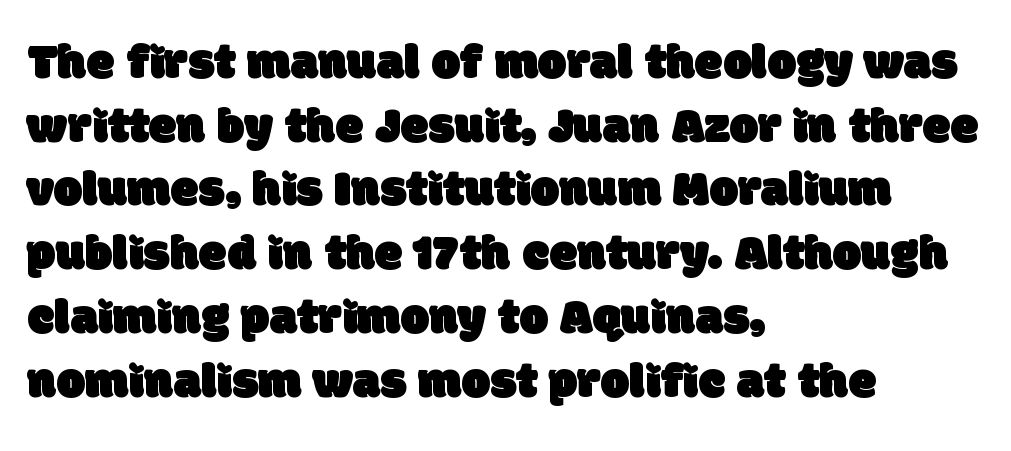
Q: Is the typeface a serif or a sans-serif typeface? A: Sans-serif.
Q: Is the text underlined? A: No.
Q: How is the paragraph aligned? A: Left-aligned.
Q: Is the spacing between letters normal or unusually wide? A: Normal.
Q: Is the spacing between lines tight, normal or loose? A: Normal.
Q: Width (condensed, normal, or wide)? A: Normal.
Q: Stroke contrast? A: Low.
Q: x-height? A: Large.
Q: Monospaced? A: No.
